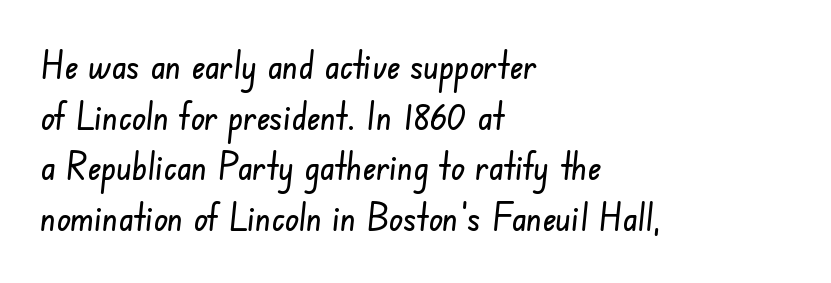
Q: Is the typeface a serif or a sans-serif typeface? A: Sans-serif.
Q: Is the text underlined? A: No.
Q: How is the paragraph aligned? A: Left-aligned.
Q: Is the spacing between letters normal or unusually wide? A: Normal.
Q: Is the spacing between lines tight, normal or loose? A: Normal.
Q: Width (condensed, normal, or wide)? A: Condensed.
Q: Stroke contrast? A: Low.
Q: x-height? A: Small.
Q: Monospaced? A: No.
